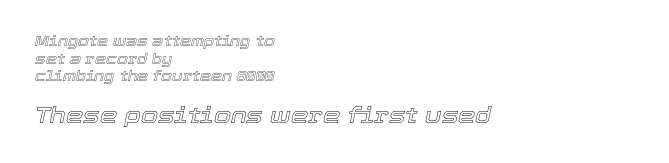
Q: Is the text italic (slanted)? A: Yes, it leans right by about 12 degrees.
Q: Is the text underlined? A: No.
Q: How is the paragraph aligned? A: Left-aligned.
Q: Is the spacing between letters normal or unusually wide? A: Normal.
Q: Is the spacing between lines tight, normal or loose? A: Normal.
Q: Which block of text is set in a larger size, the first (top) or the second (bottom)? A: The second (bottom) one.
